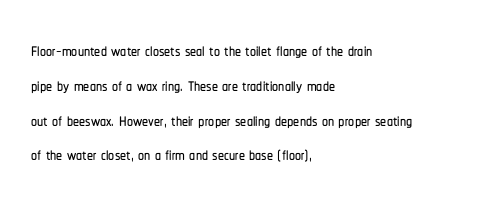
This sample keeps an unexceptional amount of space between lines. These lines keep a tight, regular rhythm from letter to letter. Every stem runs plumb, perpendicular to the baseline. Reading down the block, your eye returns to a fixed left position each line. The string is rendered with underlining switched off.
